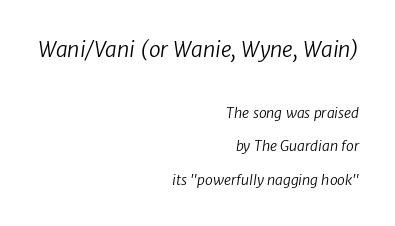
{"bold": "no", "underline": "no", "align": "right", "line_spacing": "loose", "line_spacing_ratio": 2.42, "letter_spacing": "normal", "letter_spacing_em": 0.0, "larger_block": "first", "size_ratio": 1.5, "glyph_px": 21}
